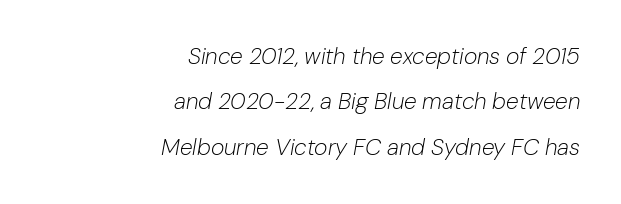
Q: Is the text bold? A: No.
Q: Is the text italic (slanted)? A: Yes, it leans right by about 10 degrees.
Q: Is the text underlined? A: No.
Q: How is the paragraph aligned? A: Right-aligned.
Q: Is the spacing between letters normal or unusually wide? A: Normal.
Q: Is the spacing between lines tight, normal or loose? A: Loose.
